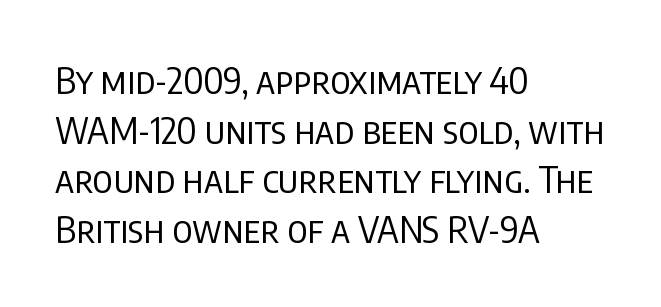
The image shows 37 px regular-weight, condensed sans-serif type, upright; set left-aligned, normal line spacing (1.34x), normal letter spacing, not underlined; low stroke contrast and a large x-height.
